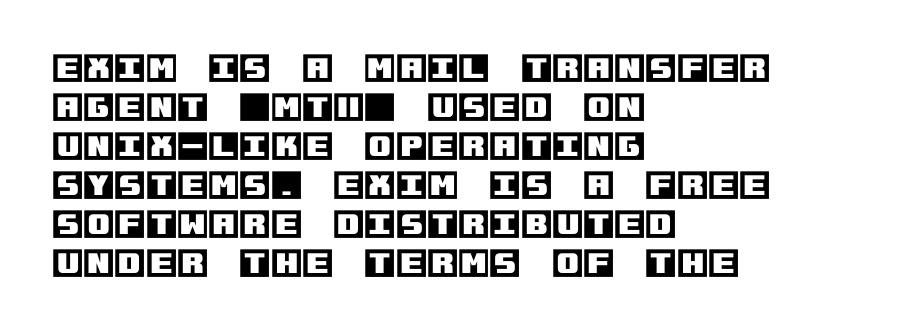
Notice how the passage keeps a crisp vertical edge on the left only. Posture: vertical. Between one letter and the next there's only the usual sliver of space. Anything drawn beneath the words? Only blank space.
